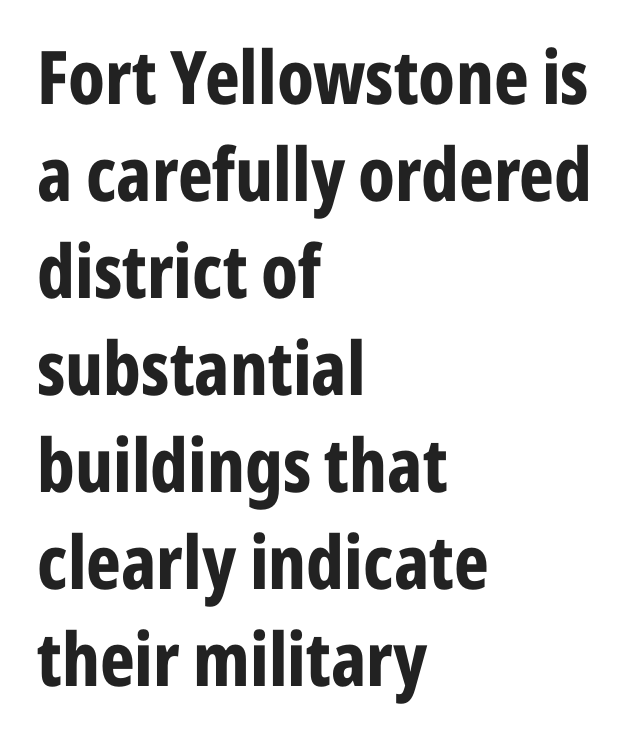
The image shows 74 px bold, condensed sans-serif type, upright; set left-aligned, normal line spacing (1.31x), normal letter spacing, not underlined; low stroke contrast and a medium x-height.
